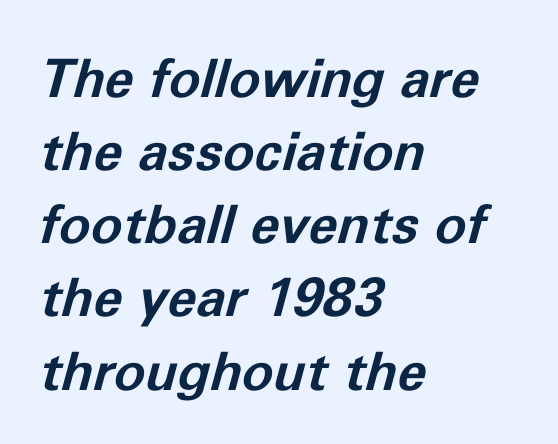
Designer's note — italics engaged. Heft: maximum for text — a bold. No word sits above an underline. Inter-character spacing is left at the font's built-in metrics. Which margin do the lines hug? The left one — the right edge is uneven. Is there much room between lines? A standard amount, neither cramped nor airy.
